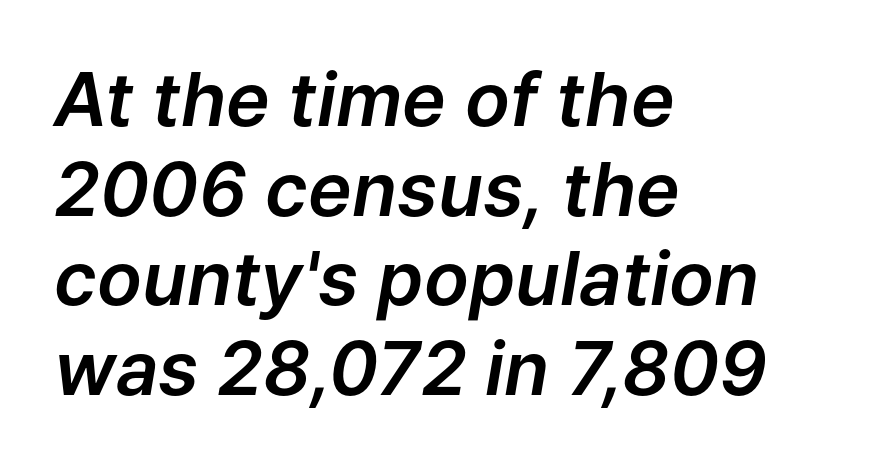
Q: Is the text italic (slanted)? A: Yes, it leans right by about 9 degrees.
Q: Is the text underlined? A: No.
Q: How is the paragraph aligned? A: Left-aligned.
Q: Is the spacing between letters normal or unusually wide? A: Normal.
Q: Width (condensed, normal, or wide)? A: Normal.
Q: Stroke contrast? A: Low.
Q: x-height? A: Medium.
Q: Monospaced? A: No.
